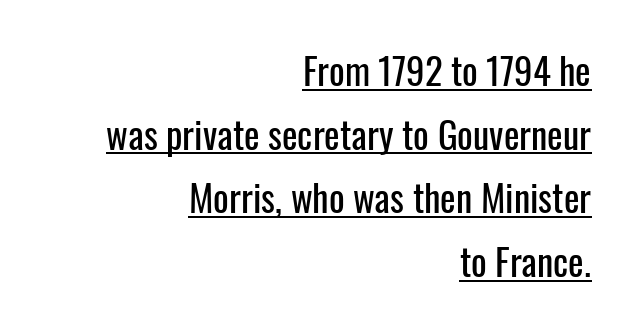
The tracking reads as untouched default to a designer's eye. Characters remain perfectly vertical along every line. Teacher's note: observe the even right margin — that is flush-right alignment. Spacing verdict: proportional, widths tailored to each character. Caption: lettering with a line underneath.
